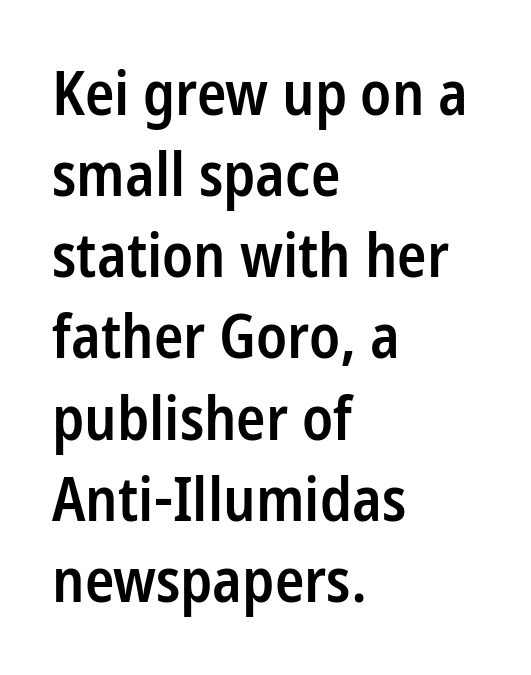
Q: Is the text bold? A: Semi-bold.
Q: Is the text italic (slanted)? A: No, it is upright.
Q: Is the typeface a serif or a sans-serif typeface? A: Sans-serif.
Q: Is the text underlined? A: No.
Q: How is the paragraph aligned? A: Left-aligned.
Q: Is the spacing between letters normal or unusually wide? A: Normal.
Q: Is the spacing between lines tight, normal or loose? A: Normal.
Q: Width (condensed, normal, or wide)? A: Condensed.
Q: Stroke contrast? A: Low.
Q: x-height? A: Medium.
Q: Monospaced? A: No.
